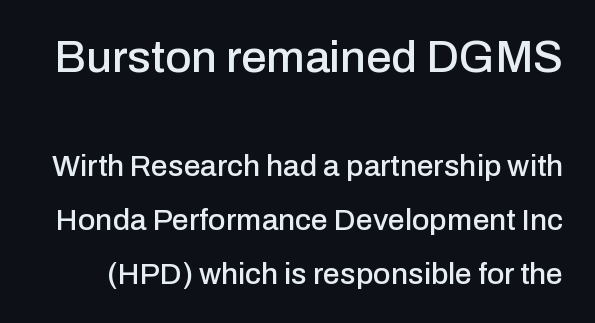
Beneath every word, the page is bare. The passage shown is typed in a proportional face where columns would drift. Each word holds together tightly as a unit, with standard inter-letter gaps. Nope, not italic — everything's standing straight. A sans-serif font was chosen for this passage.
